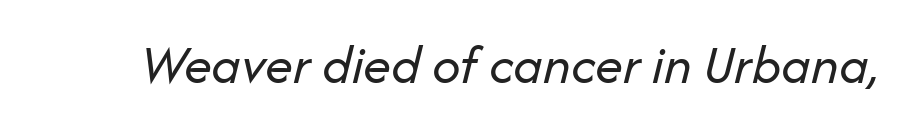
{"italic": "yes", "lean": "right", "slant_degrees": 14, "bold": "no", "weight": "regular", "width": "normal", "stroke_contrast": "low", "x_height": "medium", "monospaced": "no", "underline": "no", "letter_spacing": "normal", "letter_spacing_em": 0.0, "glyph_px": 56}
